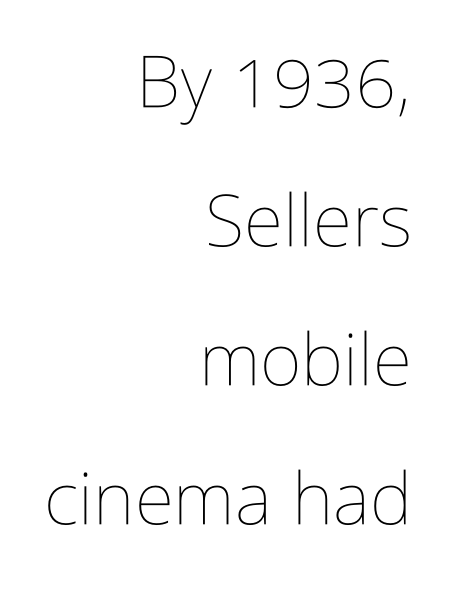
Q: Is the text bold? A: No.
Q: Is the text italic (slanted)? A: No, it is upright.
Q: Is the text underlined? A: No.
Q: How is the paragraph aligned? A: Right-aligned.
Q: Is the spacing between letters normal or unusually wide? A: Normal.
Q: Is the spacing between lines tight, normal or loose? A: Loose.
Q: Width (condensed, normal, or wide)? A: Condensed.
Q: Stroke contrast? A: Low.
Q: x-height? A: Medium.
Q: Monospaced? A: No.
